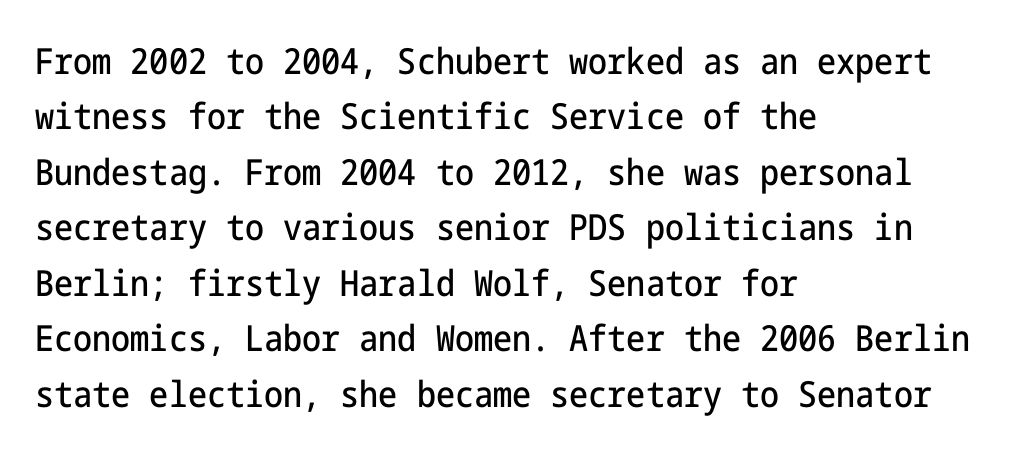
The gap between lines stays unmarked. Every stem runs plumb, perpendicular to the baseline. The designer left line spacing at the default. Font category for this specimen: sans-serif.
